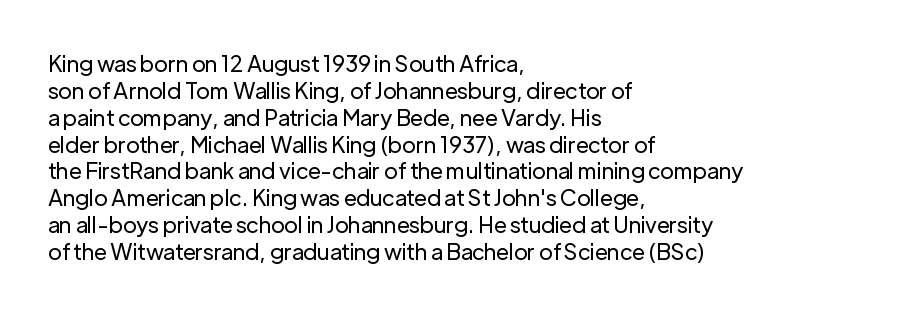
{"italic": "no", "bold": "no", "underline": "no", "align": "left", "line_spacing_ratio": 1.22, "letter_spacing": "normal", "letter_spacing_em": 0.0, "glyph_px": 22}
